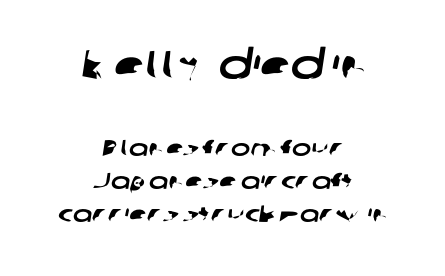
Grotesque or geometric, the face here clearly has no serifs. The letterforms sit shoulder to shoulder at normal distance. Proportional: the letters do not fall into vertical columns. If you folded the block vertically in half, each line would mirror itself in length. The composition opens big and finishes small. The vertical gap from one line to the next is medium.
